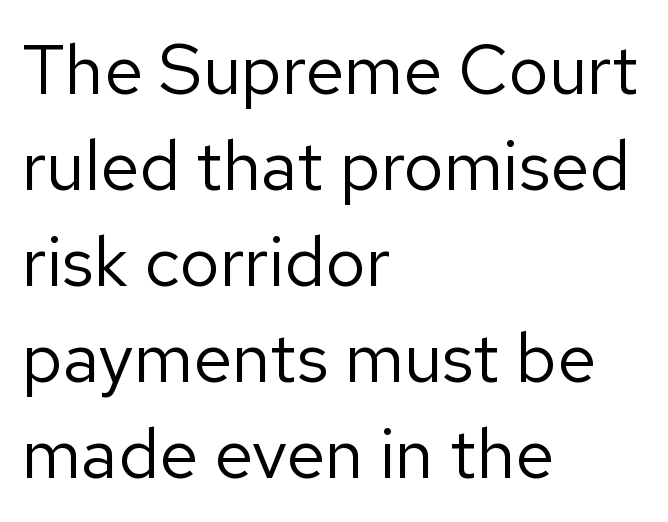
Are there feet on the stems? There aren't — it's a sans. The lettering holds an erect, upright posture throughout. Normally led — the rows are evenly, conventionally spaced. The line texture is even and compact thanks to regular tracking.
